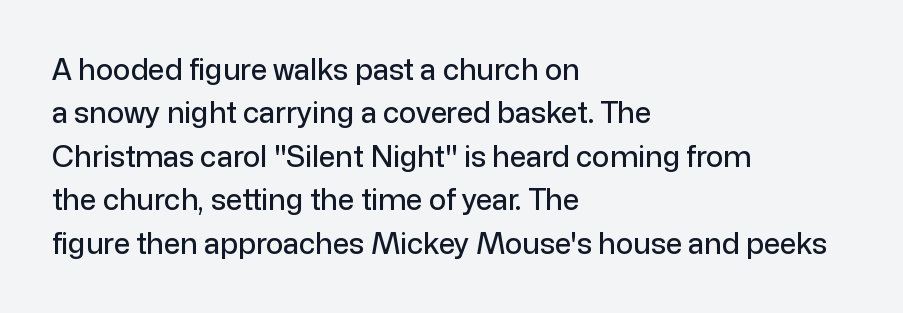
Q: Is the text italic (slanted)? A: No, it is upright.
Q: Is the typeface a serif or a sans-serif typeface? A: Sans-serif.
Q: Is the text underlined? A: No.
Q: How is the paragraph aligned? A: Left-aligned.
Q: Is the spacing between letters normal or unusually wide? A: Normal.
Q: Is the spacing between lines tight, normal or loose? A: Normal.
Q: Width (condensed, normal, or wide)? A: Normal.
Q: Stroke contrast? A: Low.
Q: x-height? A: Medium.
Q: Monospaced? A: No.
